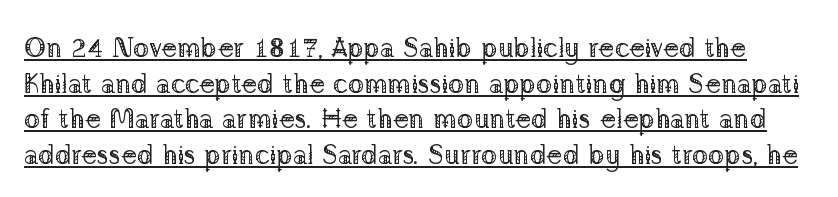
Q: Is the text bold? A: No.
Q: Is the text italic (slanted)? A: No, it is upright.
Q: Is the text underlined? A: Yes.
Q: Is the spacing between letters normal or unusually wide? A: Normal.
Q: Is the spacing between lines tight, normal or loose? A: Normal.
